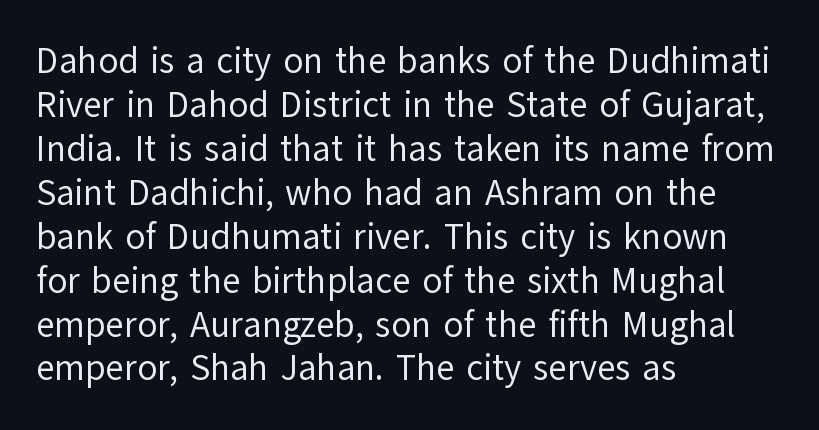
Any mark beneath the type? The region is blank. Characters remain perfectly vertical along every line. Each letter keeps its own natural width here, so spacing adapts to shape. The letterforms sit at book weight or below. Notice how the passage keeps a crisp vertical edge on the left only. The face used here is rendered with its standard letterfit.
